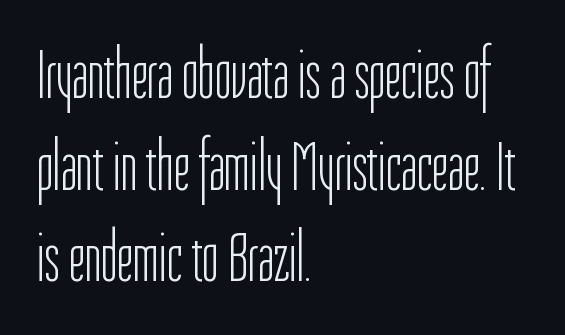
The image shows 70 px light, condensed sans-serif type, upright; set left-aligned, normal line spacing (1.31x), normal letter spacing, not underlined; low stroke contrast and a medium x-height.
